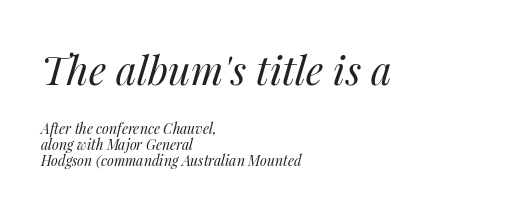
{"italic": "yes", "lean": "right", "slant_degrees": 14, "bold": "no", "weight": "regular", "width": "normal", "stroke_contrast": "medium", "x_height": "medium", "monospaced": "no", "underline": "no", "align": "left", "line_spacing": "tight", "line_spacing_ratio": 1.13, "letter_spacing": "normal", "letter_spacing_em": 0.0, "larger_block": "first", "size_ratio": 2.86, "glyph_px": 40}
